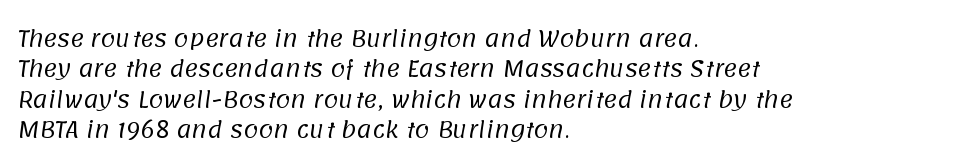
The image shows 21 px text type; set left-aligned, normal line spacing (1.45x), normal letter spacing, not underlined.
